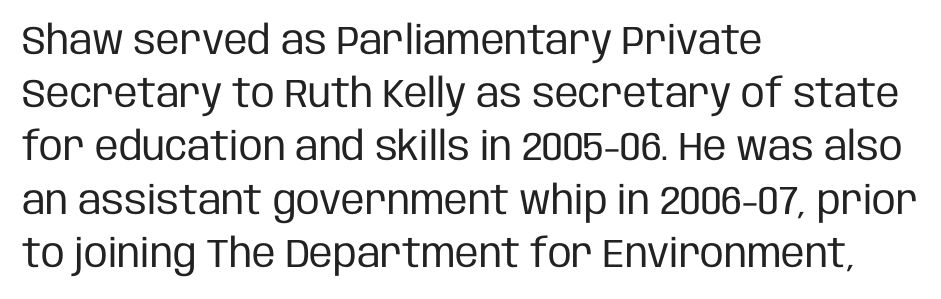
Q: Is the text bold? A: No.
Q: Is the text italic (slanted)? A: No, it is upright.
Q: Is the typeface a serif or a sans-serif typeface? A: Sans-serif.
Q: Is the text underlined? A: No.
Q: How is the paragraph aligned? A: Left-aligned.
Q: Is the spacing between letters normal or unusually wide? A: Normal.
Q: Is the spacing between lines tight, normal or loose? A: Normal.
Q: Width (condensed, normal, or wide)? A: Condensed.
Q: Stroke contrast? A: Low.
Q: x-height? A: Large.
Q: Monospaced? A: No.
